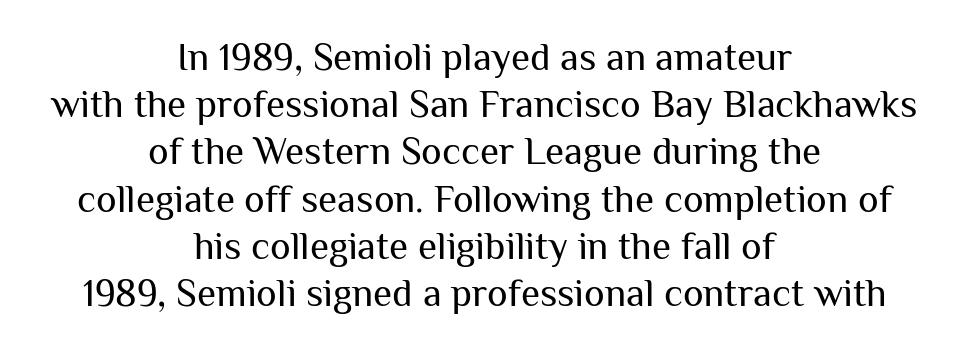
{"serif": "no", "italic": "no", "bold": "no", "weight": "regular", "width": "normal", "stroke_contrast": "medium", "x_height": "medium", "monospaced": "no", "underline": "no", "align": "center", "line_spacing_ratio": 1.21, "letter_spacing": "normal", "letter_spacing_em": 0.0, "glyph_px": 39}
